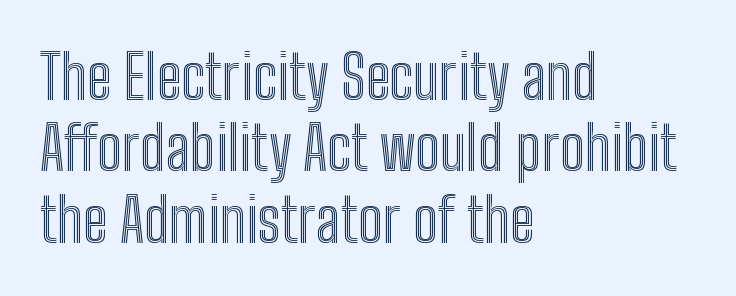
Q: Is the text italic (slanted)? A: No, it is upright.
Q: Is the text underlined? A: No.
Q: How is the paragraph aligned? A: Left-aligned.
Q: Is the spacing between letters normal or unusually wide? A: Normal.
Q: Width (condensed, normal, or wide)? A: Condensed.
Q: x-height? A: Medium.
Q: Monospaced? A: No.
